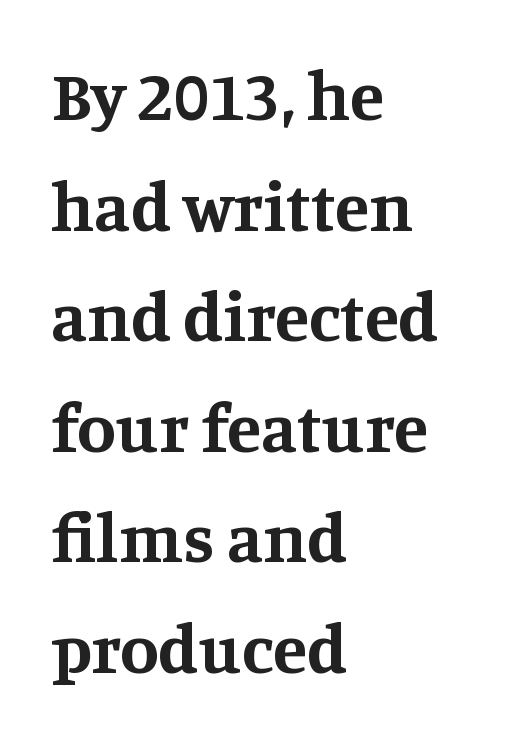
{"serif": "yes", "italic": "no", "bold": "yes", "weight": "bold", "width": "normal", "stroke_contrast": "medium", "x_height": "large", "monospaced": "no", "underline": "no", "align": "left", "line_spacing": "normal", "line_spacing_ratio": 1.58, "letter_spacing": "normal", "letter_spacing_em": 0.0, "glyph_px": 70}
